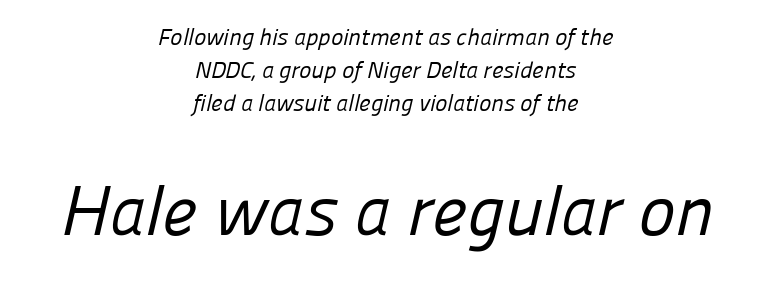
The text was rendered using a sans face with plain stroke endings. Only glyphs here, with clear space below each row. This sample has the flowing, uneven cadence of proportional lettering. A quiet, ordinary-to-light weight characterises the typeface.
